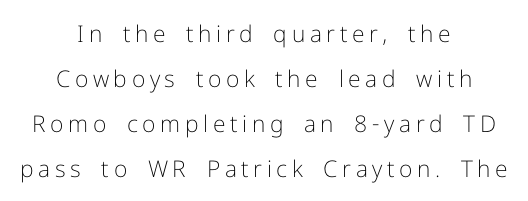
The image shows 23 px text type, upright; set centered, loose line spacing (1.95x), unusually wide letter spacing (+0.2 em), not underlined.
